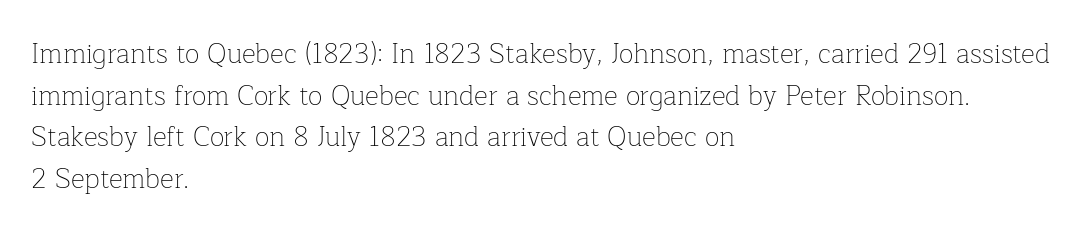
This sample uses an upright cut, with every glyph sitting square on the baseline. Lines of text with bare space underneath. The setting favours the left margin, as ordinary paragraphs usually do. Leading: standard. The typesetting does not lean heavy: it is not bold. You could call the tracking neutral — neither tight nor loose.
